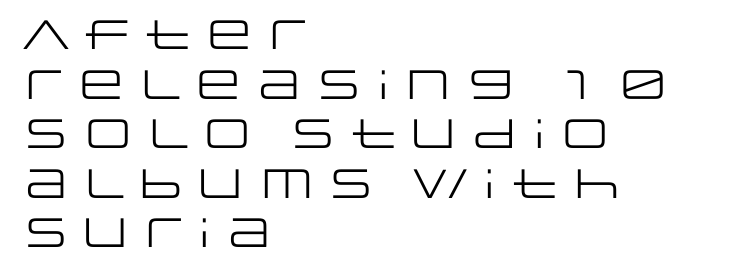
{"serif": "no", "italic": "no", "bold": "no", "weight": "regular", "width": "wide", "stroke_contrast": "low", "x_height": "large", "monospaced": "no", "underline": "no", "align": "left", "line_spacing_ratio": 1.21, "letter_spacing": "normal", "letter_spacing_em": 0.0, "glyph_px": 41}
